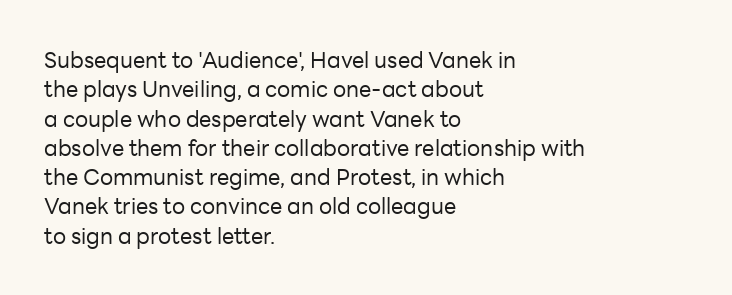
Caption: face not bold, strokes unweighted. Whoever set this chose a conventional vertical rhythm. This sample uses plain, unmodified letter spacing. The lettering stays uniformly vertical, giving the passage a roman look. Rule under the text: the space is simply empty.
